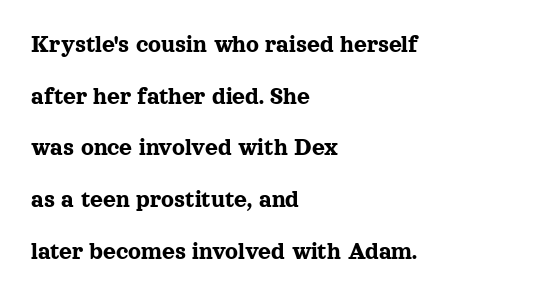
The image shows 25 px text type, upright; set left-aligned, loose line spacing (2.07x), normal letter spacing, not underlined.
